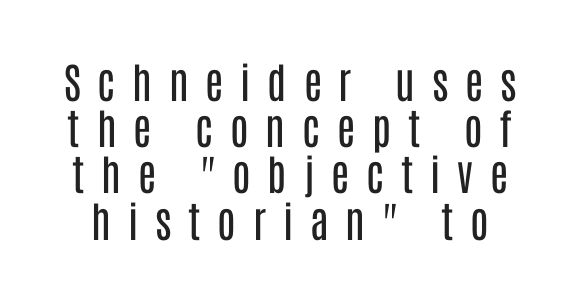
The image shows 42 px regular-weight, condensed sans-serif type, upright; set tight line spacing (1.1x), unusually wide letter spacing (+0.4 em), not underlined; low stroke contrast and a large x-height.
